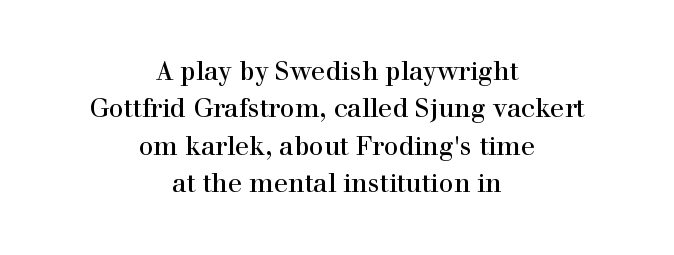
The rendering uses a moderate line-height, typical for paragraphs. Line starts and ends both wander, symmetrically. Check under the words: just untouched page. You could call the tracking neutral — neither tight nor loose. The letters stand upright; this is a roman face.
